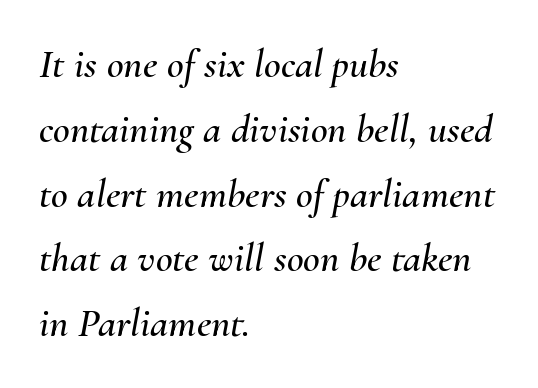
Q: Is the text italic (slanted)? A: Yes, it leans right by about 10 degrees.
Q: Is the text underlined? A: No.
Q: How is the paragraph aligned? A: Left-aligned.
Q: Is the spacing between letters normal or unusually wide? A: Normal.
Q: Is the spacing between lines tight, normal or loose? A: Normal.
Q: Width (condensed, normal, or wide)? A: Normal.
Q: Stroke contrast? A: Medium.
Q: x-height? A: Small.
Q: Monospaced? A: No.
